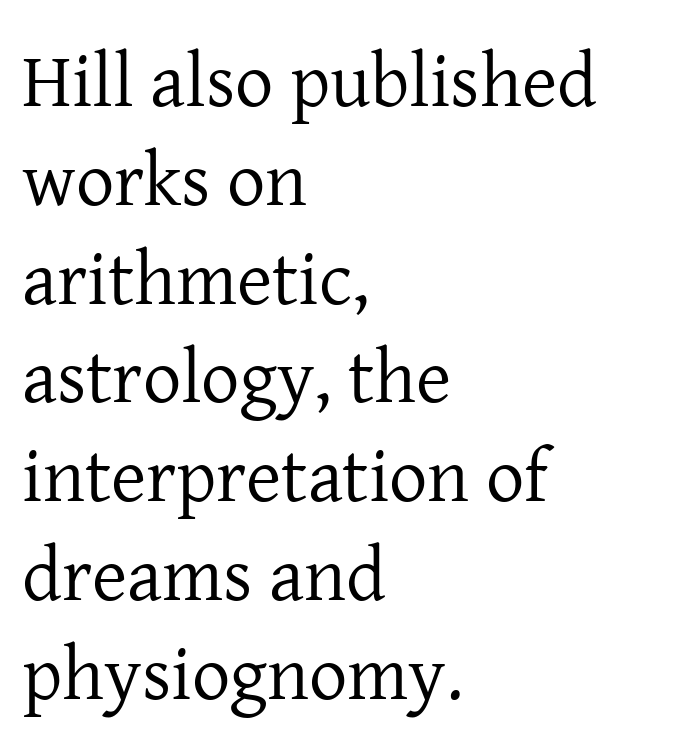
The image shows 76 px regular-weight serif type, upright; set left-aligned, normal line spacing (1.3x), normal letter spacing, not underlined; low stroke contrast and a medium x-height.
